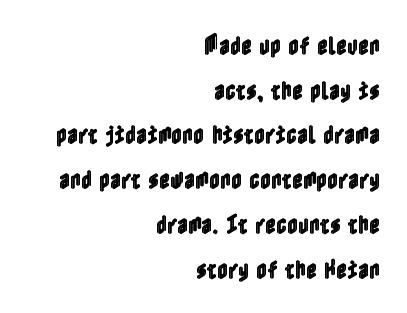
Q: Is the text italic (slanted)? A: No, it is upright.
Q: Is the text underlined? A: No.
Q: How is the paragraph aligned? A: Right-aligned.
Q: Is the spacing between letters normal or unusually wide? A: Normal.
Q: Is the spacing between lines tight, normal or loose? A: Loose.
